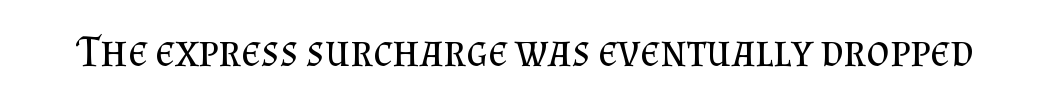
Q: Is the text bold? A: No.
Q: Is the text italic (slanted)? A: No, it is upright.
Q: Is the typeface a serif or a sans-serif typeface? A: Serif.
Q: Is the text underlined? A: No.
Q: Is the spacing between letters normal or unusually wide? A: Normal.
Q: Width (condensed, normal, or wide)? A: Normal.
Q: Stroke contrast? A: Medium.
Q: x-height? A: Small.
Q: Monospaced? A: No.
